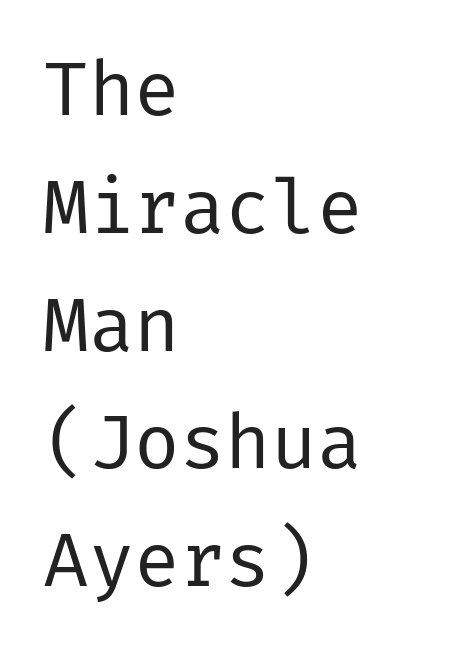
Q: Is the text bold? A: No.
Q: Is the text italic (slanted)? A: No, it is upright.
Q: Is the typeface a serif or a sans-serif typeface? A: Sans-serif.
Q: Is the text underlined? A: No.
Q: How is the paragraph aligned? A: Left-aligned.
Q: Is the spacing between letters normal or unusually wide? A: Normal.
Q: Is the spacing between lines tight, normal or loose? A: Normal.
Q: Width (condensed, normal, or wide)? A: Normal.
Q: Stroke contrast? A: Low.
Q: x-height? A: Medium.
